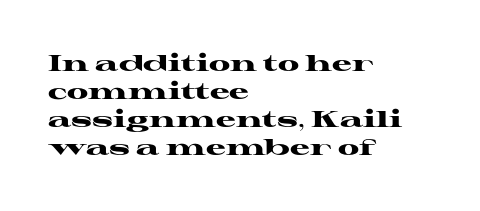
The axis of the letterforms is exactly vertical. Leftover space on each line is placed entirely after the last word. Each row of text sits above clean, open space. Students, note that the glyphs here touch the page at normal intervals.
